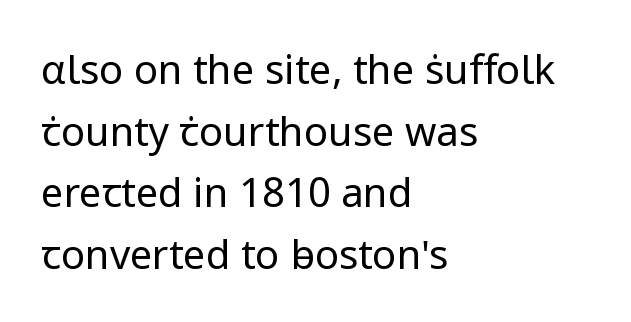
The image shows 40 px regular-weight sans-serif type, upright; set left-aligned, normal line spacing (1.54x), normal letter spacing, not underlined; low stroke contrast and a medium x-height.
